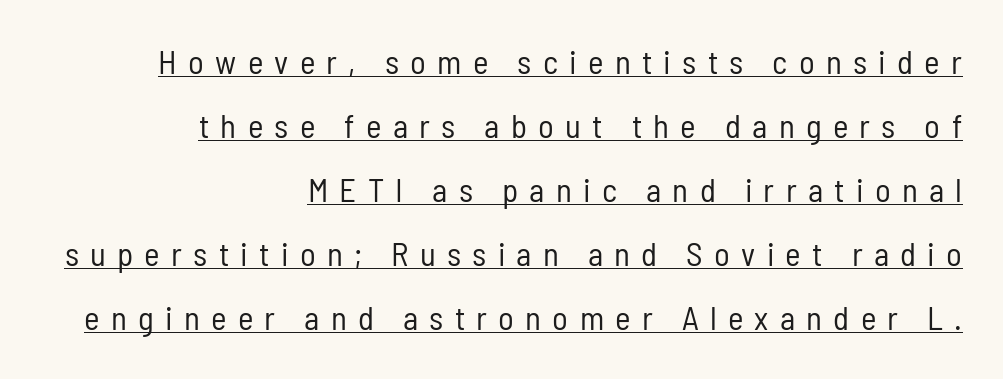
Q: Is the text bold? A: No.
Q: Is the text italic (slanted)? A: No, it is upright.
Q: Is the typeface a serif or a sans-serif typeface? A: Sans-serif.
Q: Is the text underlined? A: Yes.
Q: How is the paragraph aligned? A: Right-aligned.
Q: Is the spacing between letters normal or unusually wide? A: Unusually wide.
Q: Is the spacing between lines tight, normal or loose? A: Loose.
Q: Width (condensed, normal, or wide)? A: Condensed.
Q: Stroke contrast? A: Low.
Q: x-height? A: Medium.
Q: Monospaced? A: No.
